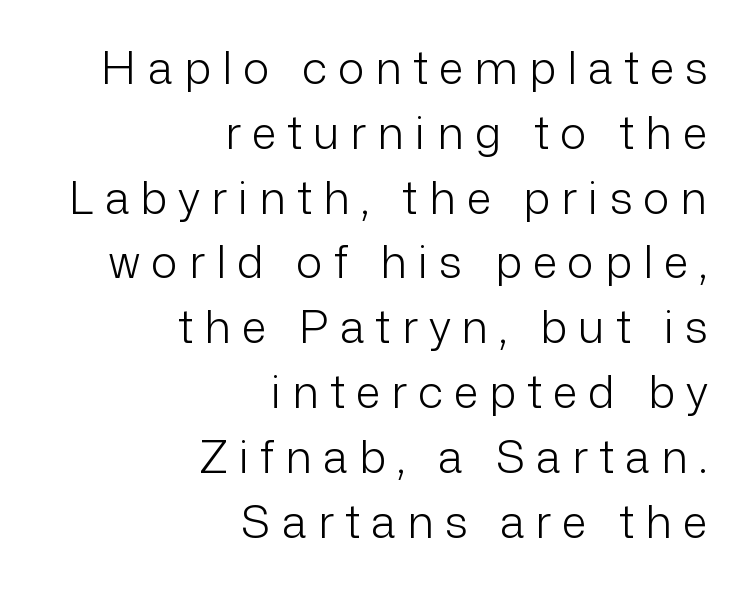
The face looks like a standard text weight, possibly lighter. The block of text has a typical density, with ordinary space between rows. The passage shown is not underscored anywhere. A student would call this right alignment; a typographer would say flush right, rag left. Does the type have serifs? No, each stem ends abruptly.
